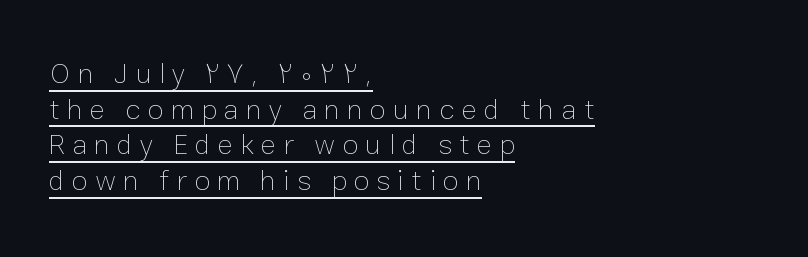
The passage is arranged the way most books set body copy — flush left. The cut favours lightness, reaching ordinary text weight at its darkest. A typesetter would mark this as roman, not italic. Somebody hit Ctrl+U on this one — the words are underlined. Display-style spreading of the glyphs; the letterfit is very open. This sample has the flowing, uneven cadence of proportional lettering.
